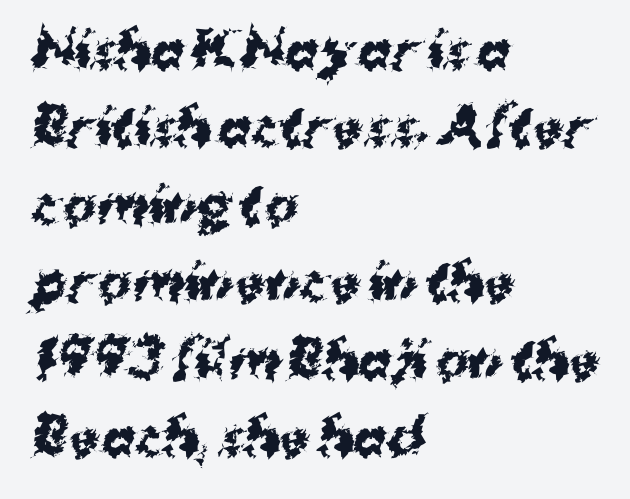
Q: Is the text bold? A: Yes.
Q: Is the typeface a serif or a sans-serif typeface? A: Sans-serif.
Q: Is the text underlined? A: No.
Q: How is the paragraph aligned? A: Left-aligned.
Q: Is the spacing between letters normal or unusually wide? A: Normal.
Q: Is the spacing between lines tight, normal or loose? A: Normal.
Q: Width (condensed, normal, or wide)? A: Normal.
Q: Stroke contrast? A: Medium.
Q: x-height? A: Medium.
Q: Monospaced? A: No.
